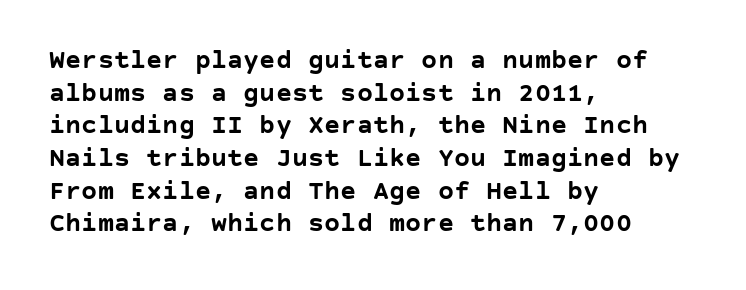
The image shows 27 px bold type, upright; set left-aligned, line spacing 1.21x, normal letter spacing, not underlined.
